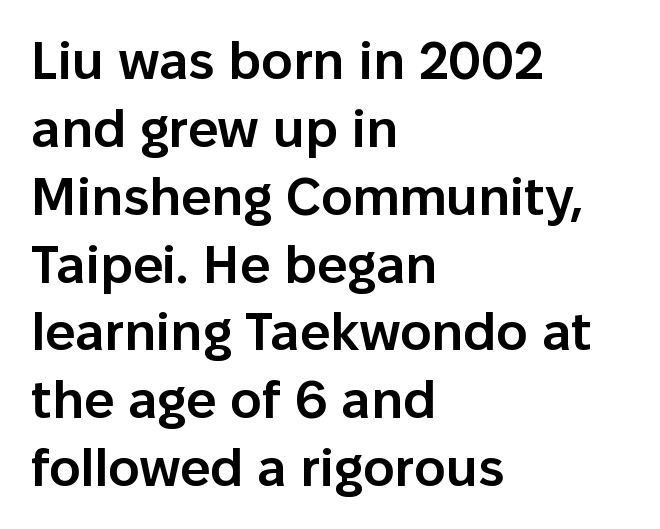
Q: Is the text bold? A: Semi-bold.
Q: Is the text italic (slanted)? A: No, it is upright.
Q: Is the typeface a serif or a sans-serif typeface? A: Sans-serif.
Q: Is the text underlined? A: No.
Q: How is the paragraph aligned? A: Left-aligned.
Q: Is the spacing between letters normal or unusually wide? A: Normal.
Q: Is the spacing between lines tight, normal or loose? A: Normal.
Q: Width (condensed, normal, or wide)? A: Normal.
Q: Stroke contrast? A: Low.
Q: x-height? A: Medium.
Q: Monospaced? A: No.
